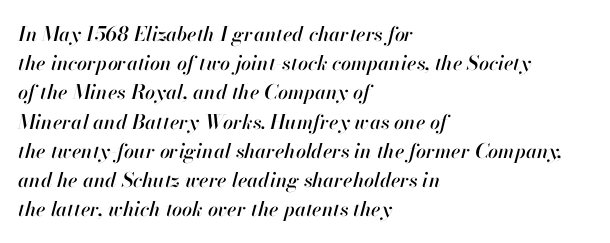
{"italic": "yes", "lean": "right", "slant_degrees": 13, "underline": "no", "align": "left", "line_spacing": "normal", "line_spacing_ratio": 1.46, "letter_spacing": "normal", "letter_spacing_em": 0.0, "glyph_px": 20}
